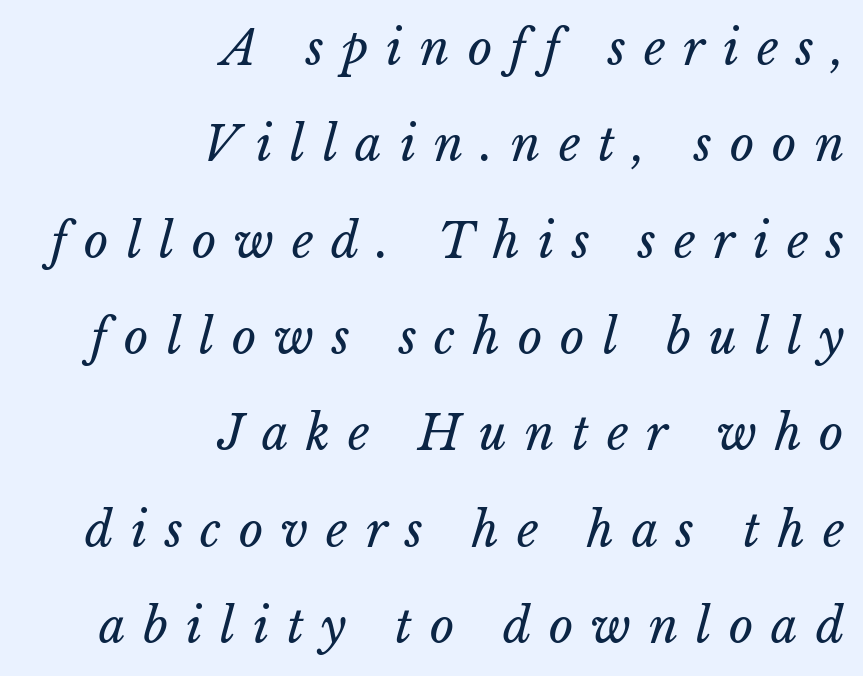
The image shows 47 px regular-weight type; set right-aligned, loose line spacing (2.05x), unusually wide letter spacing (+0.38 em), not underlined; low stroke contrast and a medium x-height.
